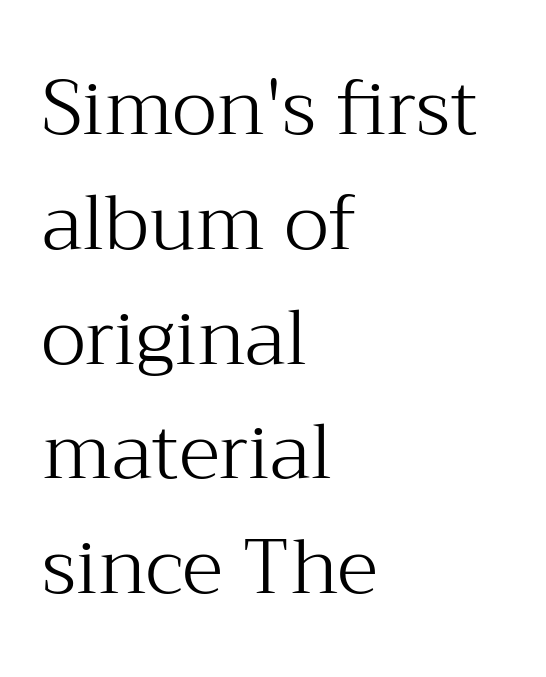
The image shows 76 px light serif type, upright; set left-aligned, normal line spacing (1.51x), normal letter spacing, not underlined; medium stroke contrast and a medium x-height.
